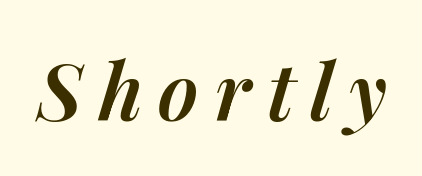
Anything drawn beneath the words? Only blank space. The letters advance in unequal steps, a hallmark of proportional type. Moderately thickened strokes mark this as semibold type. Honestly, the letter spacing is so wide it's the main thing you notice. This is oblique type, the kind used for emphasis or titles.
